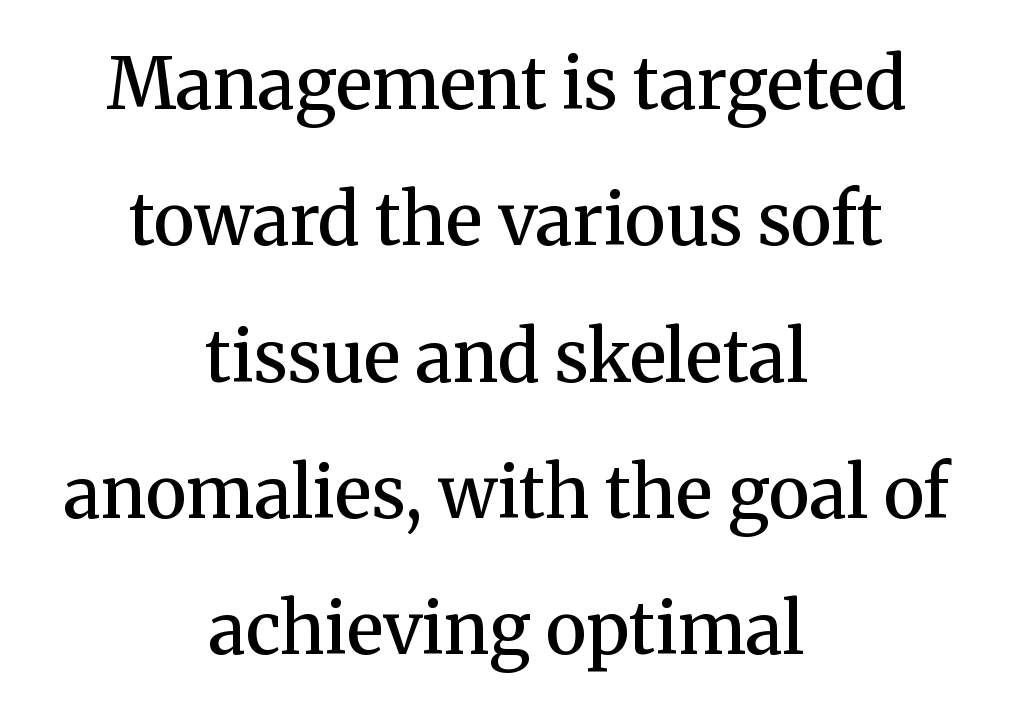
Standard letterfit; no display-style spreading of the glyphs. A bare baseline throughout the passage. Rows of type keep a wide berth in the vertical direction. Is the block centered? Yes — each line is placed symmetrically about the middle. Think of a printed novel: that variable character pitch is what you see here.
